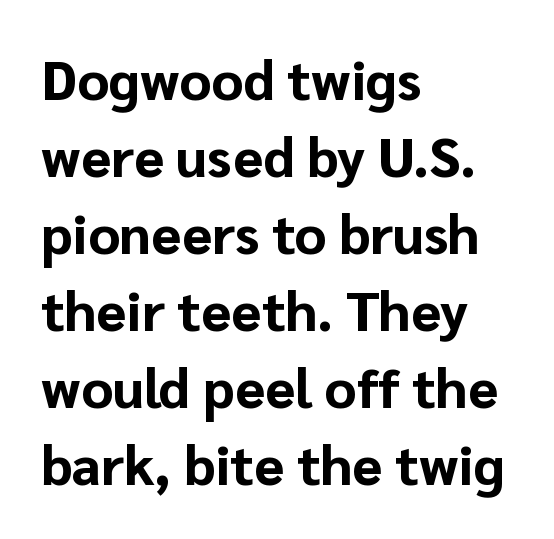
{"serif": "no", "italic": "no", "bold": "yes", "weight": "bold", "width": "normal", "stroke_contrast": "low", "x_height": "medium", "monospaced": "no", "underline": "no", "align": "left", "line_spacing": "normal", "line_spacing_ratio": 1.4, "letter_spacing": "normal", "letter_spacing_em": 0.0, "glyph_px": 55}
